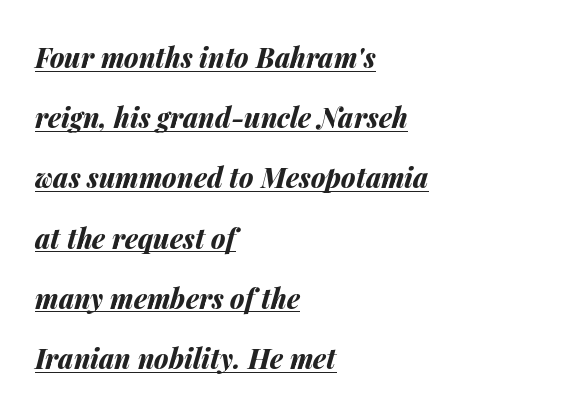
{"italic": "yes", "lean": "right", "slant_degrees": 14, "bold": "yes", "underline": "yes", "align": "left", "line_spacing": "loose", "line_spacing_ratio": 2.23, "letter_spacing": "normal", "letter_spacing_em": 0.0, "glyph_px": 27}
